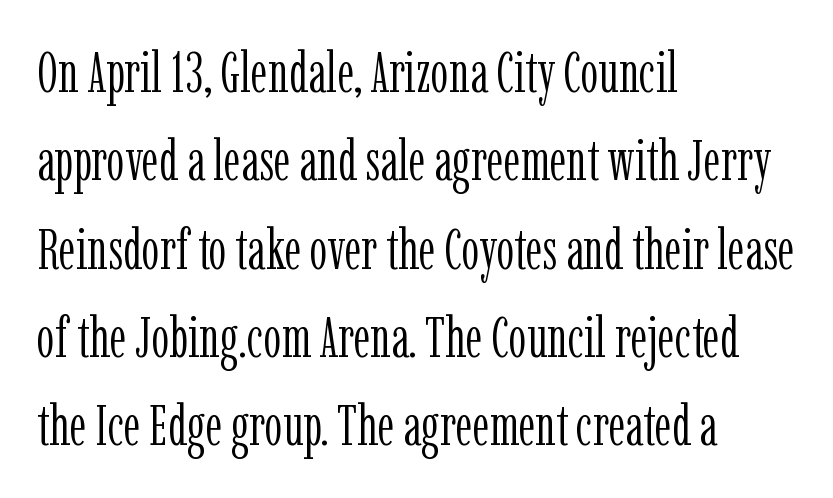
The image shows 57 px light, condensed serif type, upright; set left-aligned, normal line spacing (1.55x), normal letter spacing, not underlined; low stroke contrast and a medium x-height.
